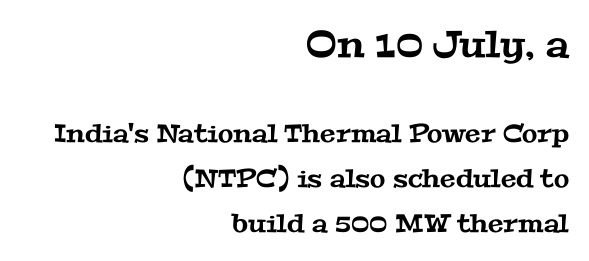
{"serif": "yes", "width": "wide", "stroke_contrast": "medium", "x_height": "medium", "monospaced": "no", "underline": "no", "align": "right", "line_spacing_ratio": 1.81, "letter_spacing": "normal", "letter_spacing_em": 0.0, "larger_block": "first", "size_ratio": 1.48, "glyph_px": 37}
